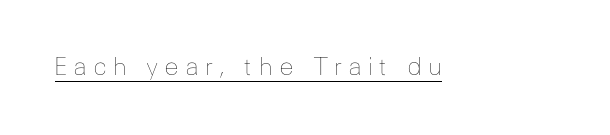
Students, note that the glyphs here are deliberately spaced far apart. Emphasis is given by a line drawn under the lettering. The typesetting does not lean heavy: it is not bold. The letters stand upright; this is a roman face.
